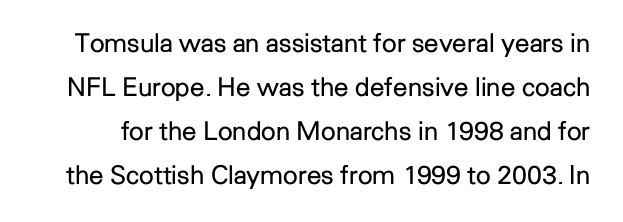
The image shows 26 px text type, upright; set normal line spacing (1.69x), normal letter spacing, not underlined.
